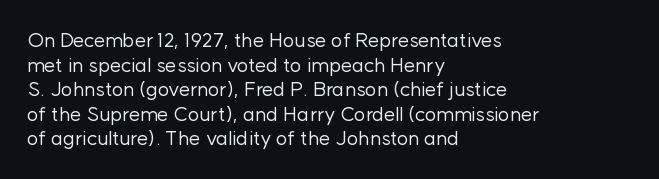
{"italic": "no", "bold": "no", "underline": "no", "align": "left", "line_spacing_ratio": 1.23, "letter_spacing": "normal", "letter_spacing_em": 0.0, "glyph_px": 20}
